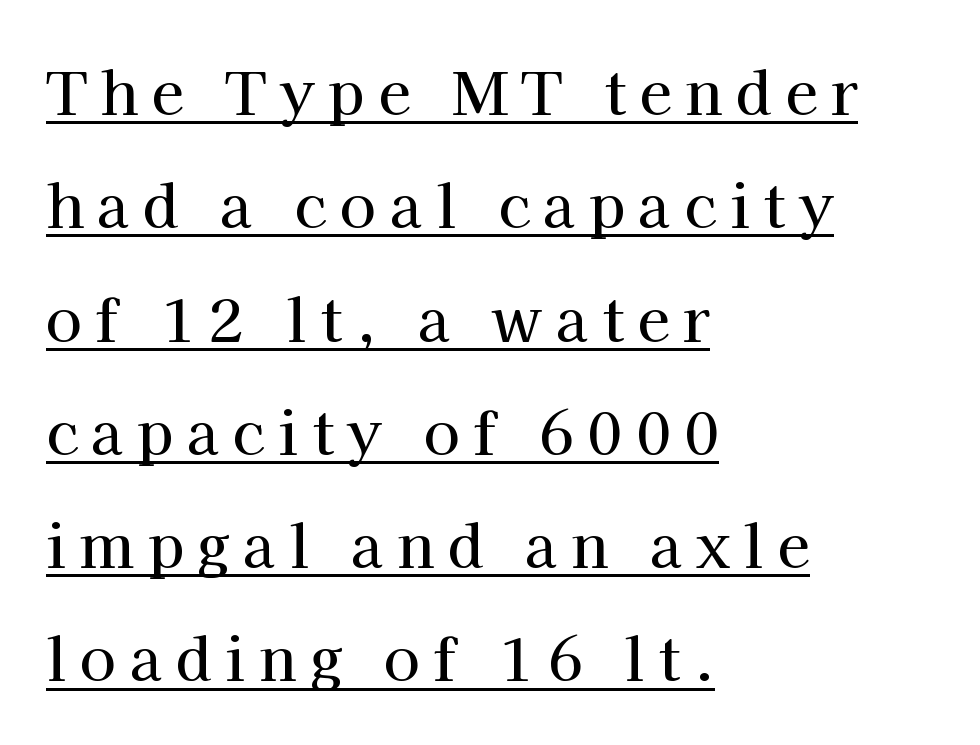
Loosely led — the rows are spread out. The lettering holds an erect, upright posture throughout. The compositor pushed each line to the left boundary. Regarding serifs, this sample has them. How are the letters spaced? Widely, with obvious added tracking.
